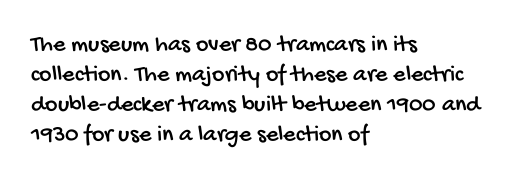
{"underline": "no", "align": "left", "line_spacing": "normal", "line_spacing_ratio": 1.25, "letter_spacing": "normal", "letter_spacing_em": 0.0, "glyph_px": 24}
